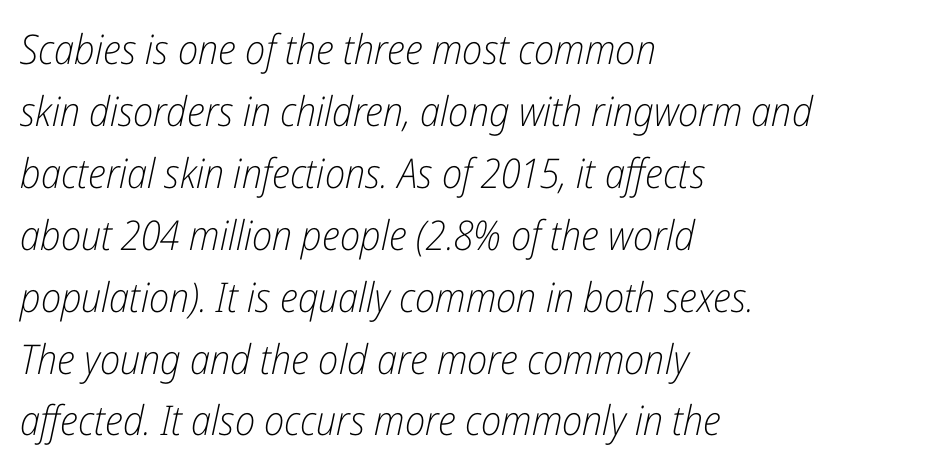
There is no visible air inserted between adjacent glyphs. No heavy texture on the line: the type isn't bold. The face used here has a pronounced slope to its letters. Looks like regular typesetting: each glyph gets only the width it needs.
